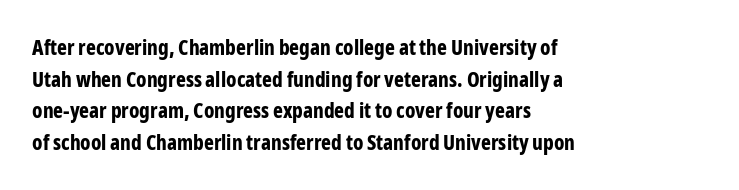
Q: Is the text bold? A: Yes.
Q: Is the text italic (slanted)? A: No, it is upright.
Q: Is the text underlined? A: No.
Q: How is the paragraph aligned? A: Left-aligned.
Q: Is the spacing between letters normal or unusually wide? A: Normal.
Q: Is the spacing between lines tight, normal or loose? A: Normal.
